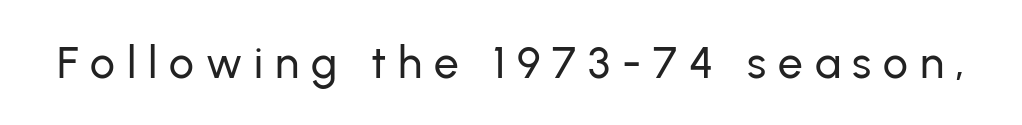
Type style note: lacks serifs. Letters rest on an invisible, unmarked baseline. Ascenders rise straight up at ninety degrees. Here the designer chose a conventional face with non-uniform glyph widths. Each word looks stretched out because of the extra space between its letters.
